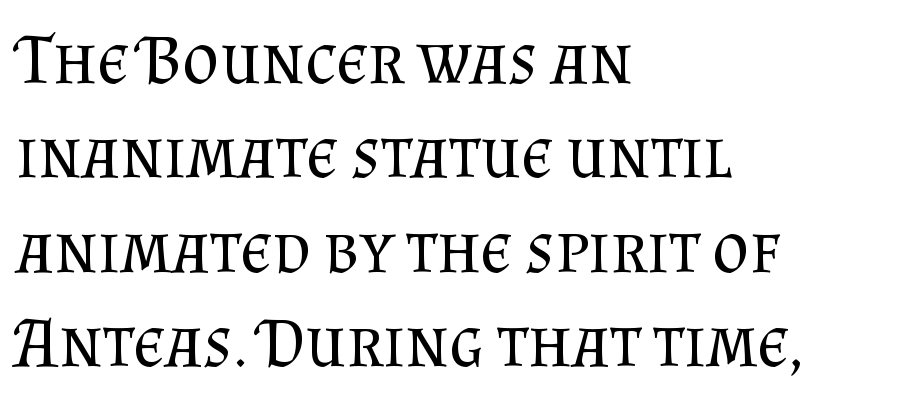
{"serif": "yes", "italic": "no", "bold": "no", "weight": "regular", "width": "normal", "stroke_contrast": "medium", "x_height": "small", "monospaced": "no", "underline": "no", "align": "left", "line_spacing": "normal", "line_spacing_ratio": 1.33, "letter_spacing": "normal", "letter_spacing_em": 0.0, "glyph_px": 71}
